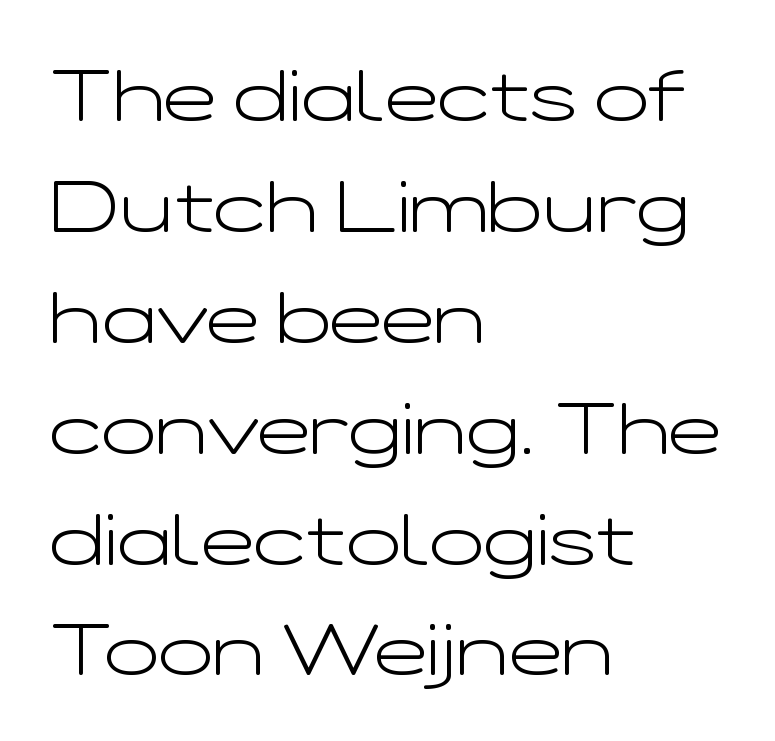
The image shows 72 px light, wide sans-serif type, upright; set left-aligned, normal line spacing (1.54x), normal letter spacing, not underlined; low stroke contrast and a medium x-height.
